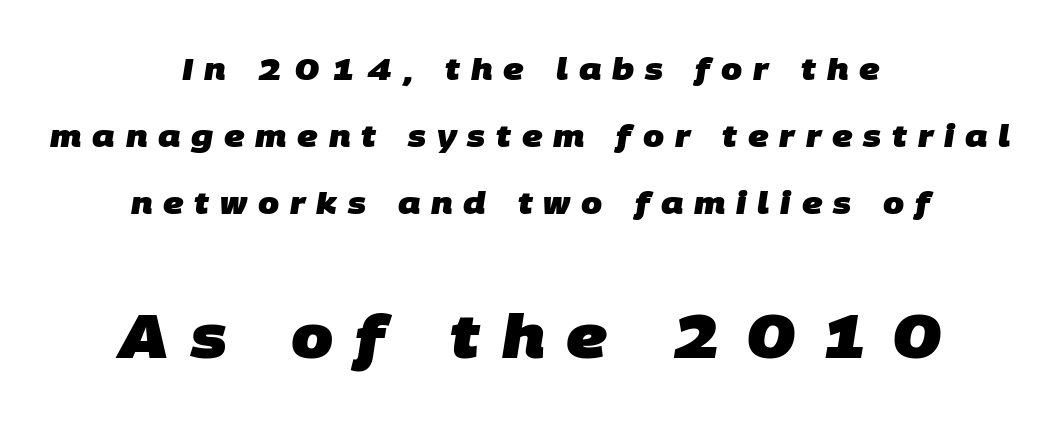
The image shows 60 px heavy sans-serif type; set centered, loose line spacing (2.23x), unusually wide letter spacing (+0.36 em), not underlined; the second (bottom) block is 2.0x larger; low stroke contrast and a large x-height.
